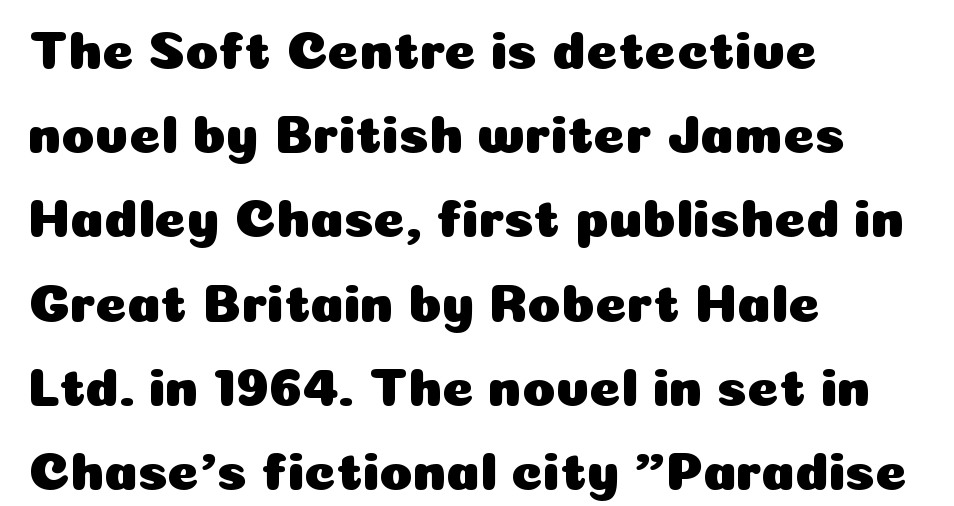
You could not count columns in this text — the font is proportionally spaced. Short note: letters normally spaced. This rendering features lettering with no underline. One-word summary of the alignment: left. Vertically, the passage feels balanced, rows spaced as you'd expect.
